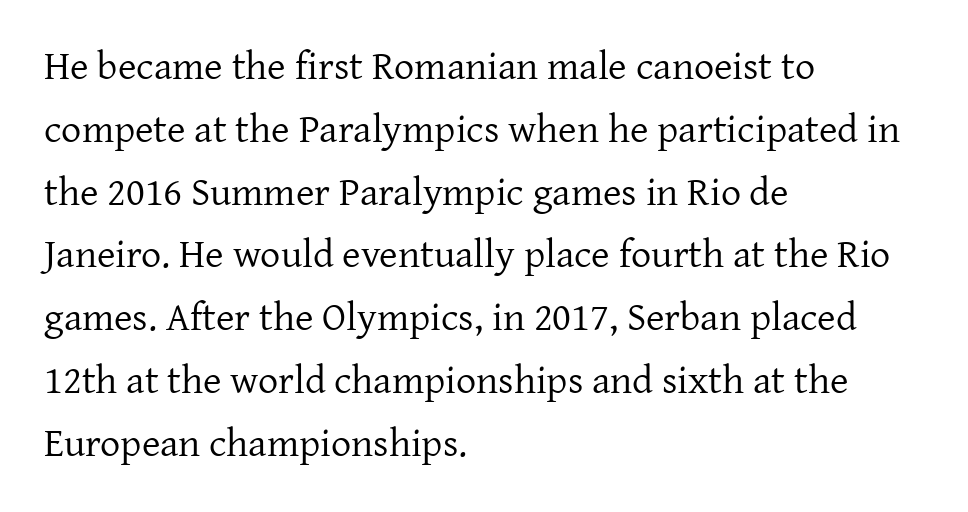
Q: Is the text bold? A: No.
Q: Is the text italic (slanted)? A: No, it is upright.
Q: Is the typeface a serif or a sans-serif typeface? A: Serif.
Q: Is the text underlined? A: No.
Q: How is the paragraph aligned? A: Left-aligned.
Q: Is the spacing between letters normal or unusually wide? A: Normal.
Q: Is the spacing between lines tight, normal or loose? A: Normal.
Q: Width (condensed, normal, or wide)? A: Normal.
Q: Stroke contrast? A: Low.
Q: x-height? A: Medium.
Q: Monospaced? A: No.
